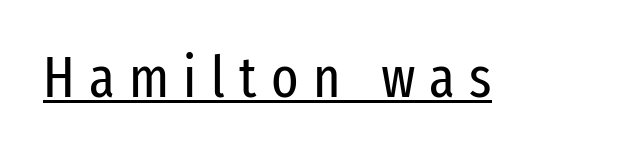
Q: Is the text bold? A: No.
Q: Is the text italic (slanted)? A: No, it is upright.
Q: Is the typeface a serif or a sans-serif typeface? A: Sans-serif.
Q: Is the text underlined? A: Yes.
Q: Is the spacing between letters normal or unusually wide? A: Unusually wide.
Q: Width (condensed, normal, or wide)? A: Condensed.
Q: Stroke contrast? A: Low.
Q: x-height? A: Medium.
Q: Monospaced? A: No.
